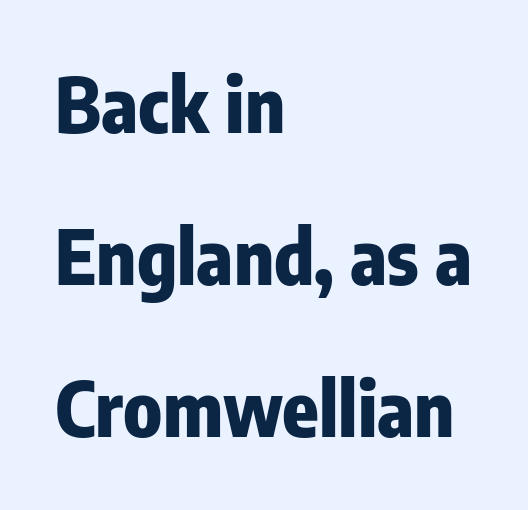
{"serif": "no", "italic": "no", "bold": "yes", "weight": "heavy", "width": "condensed", "stroke_contrast": "low", "x_height": "medium", "monospaced": "no", "underline": "no", "align": "left", "line_spacing": "loose", "line_spacing_ratio": 2.03, "letter_spacing": "normal", "letter_spacing_em": 0.0, "glyph_px": 75}
